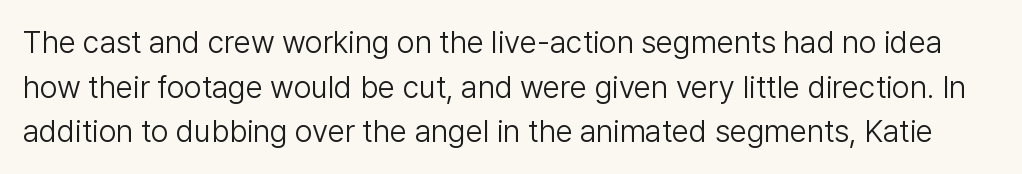
No feet cap the strokes, marking this as sans-serif type. It's the straight-up-and-down kind of type. Does extra space separate the letters? No, they use regular spacing. On a weight scale, this lands at 450 or below. Summary of vertical rhythm: regular, with standard interline spacing.
